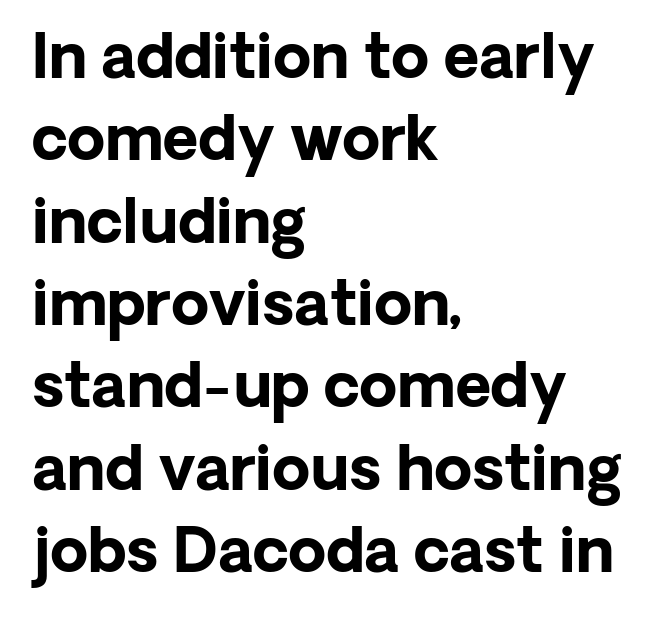
The image shows 61 px bold sans-serif type, upright; set left-aligned, normal line spacing (1.35x), normal letter spacing, not underlined; low stroke contrast and a medium x-height.
